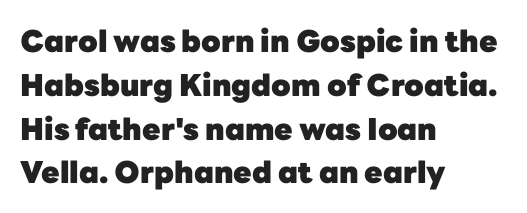
{"serif": "no", "italic": "no", "bold": "yes", "weight": "heavy", "width": "normal", "stroke_contrast": "low", "x_height": "medium", "monospaced": "no", "underline": "no", "align": "left", "line_spacing": "normal", "line_spacing_ratio": 1.46, "letter_spacing": "normal", "letter_spacing_em": 0.0, "glyph_px": 30}
